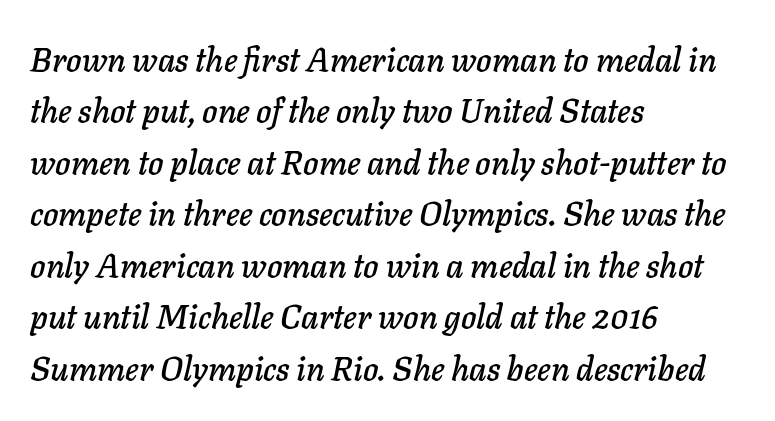
Every row of glyphs begins at an identical x-position on the left. Quick note: interline space is typical. Looks like regular typesetting: each glyph gets only the width it needs. Glyph-to-glyph distance matches everyday printed text.
